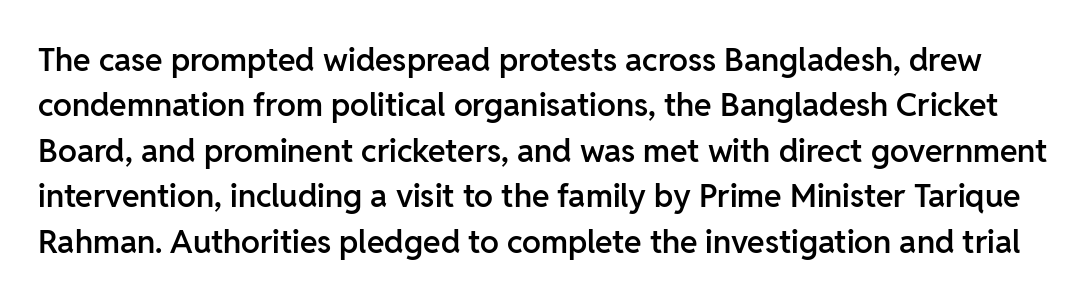
Q: Is the text bold? A: Semi-bold.
Q: Is the text italic (slanted)? A: No, it is upright.
Q: Is the typeface a serif or a sans-serif typeface? A: Sans-serif.
Q: Is the text underlined? A: No.
Q: Is the spacing between letters normal or unusually wide? A: Normal.
Q: Is the spacing between lines tight, normal or loose? A: Normal.
Q: Width (condensed, normal, or wide)? A: Normal.
Q: Stroke contrast? A: Low.
Q: x-height? A: Medium.
Q: Monospaced? A: No.
